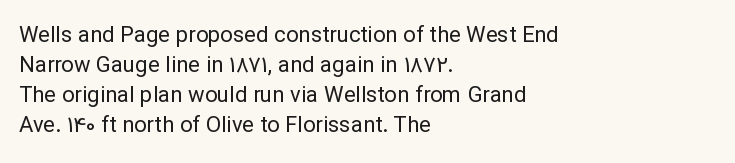
The image shows 22 px text type, upright; set left-aligned, normal line spacing (1.36x), normal letter spacing, not underlined.
